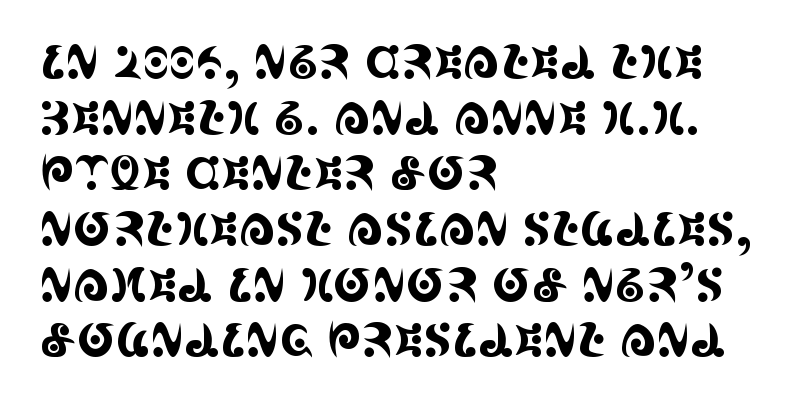
Is this a fixed-width face? No — the glyphs have proportional, varying widths. If you drew a ruler down the left edge, every line would touch it. This rendering leaves character spacing at its baseline value. Check where the strokes stop: tiny serifs finish them off.
